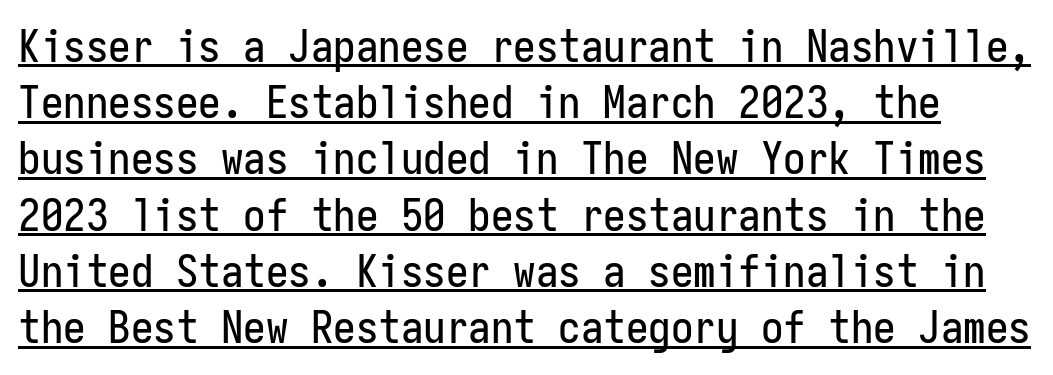
The image shows 45 px condensed sans-serif type, upright, monospaced; set normal line spacing (1.25x), normal letter spacing, underlined; low stroke contrast and a medium x-height.
